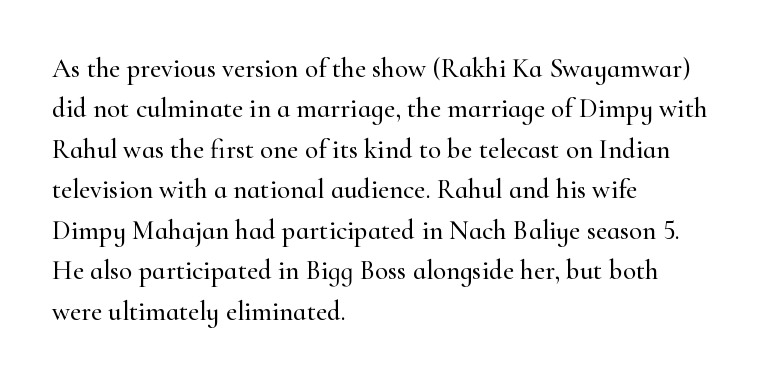
{"italic": "no", "underline": "no", "align": "left", "line_spacing": "normal", "line_spacing_ratio": 1.5, "letter_spacing": "normal", "letter_spacing_em": 0.0, "glyph_px": 27}
